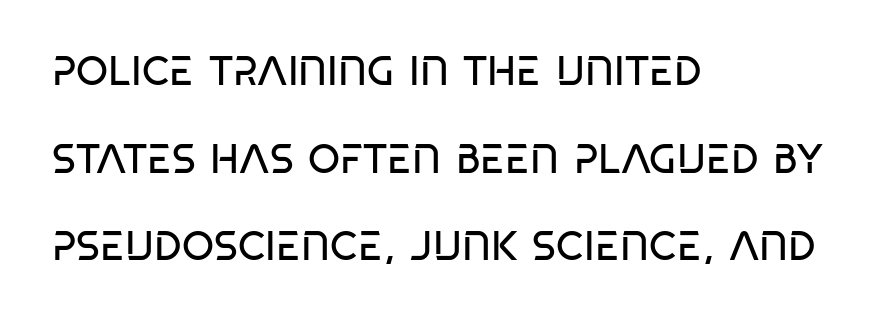
{"serif": "no", "italic": "no", "bold": "no", "weight": "regular", "width": "condensed", "stroke_contrast": "low", "x_height": "large", "monospaced": "no", "underline": "no", "align": "left", "line_spacing": "loose", "line_spacing_ratio": 2.14, "letter_spacing": "normal", "letter_spacing_em": 0.0, "glyph_px": 41}
